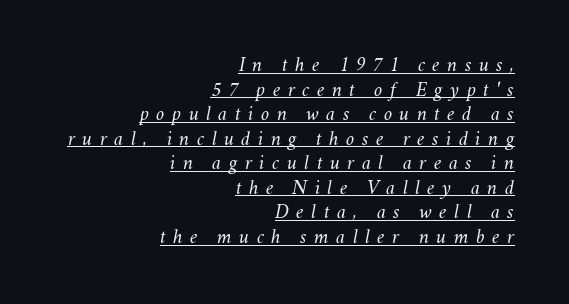
{"italic": "yes", "lean": "right", "slant_degrees": 11, "bold": "no", "underline": "yes", "align": "right", "line_spacing_ratio": 1.17, "letter_spacing": "wide", "letter_spacing_em": 0.35, "glyph_px": 21}
